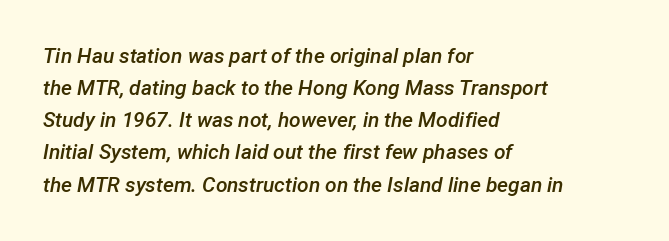
Italic: yes, the glyphs are oblique. Teacher's note: observe the even left margin — that is flush-left alignment. A bit beefed up — I'd call it semibold rather than bold. No extra tracking has been applied to these lines. The designer left line spacing at the default. Descenders hang freely into open space.
